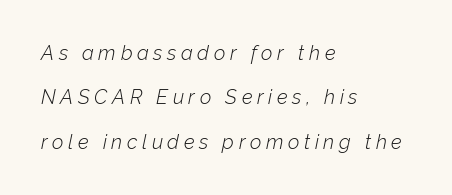
The image shows 20 px text type, italic (leaning right); set left-aligned, loose line spacing (2.22x), unusually wide letter spacing (+0.23 em), not underlined.
